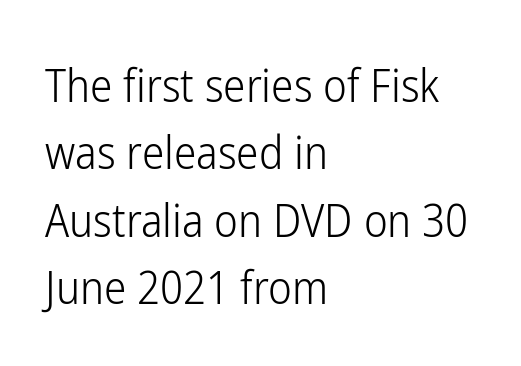
The image shows 45 px light, condensed sans-serif type, upright; set left-aligned, normal line spacing (1.5x), normal letter spacing, not underlined; low stroke contrast and a medium x-height.
